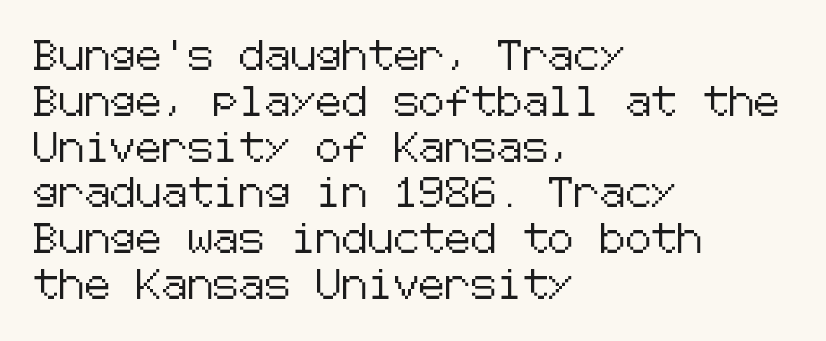
{"serif": "no", "italic": "no", "width": "normal", "stroke_contrast": "low", "x_height": "medium", "underline": "no", "align": "left", "line_spacing": "normal", "line_spacing_ratio": 1.58, "letter_spacing": "normal", "letter_spacing_em": 0.0, "glyph_px": 29}
